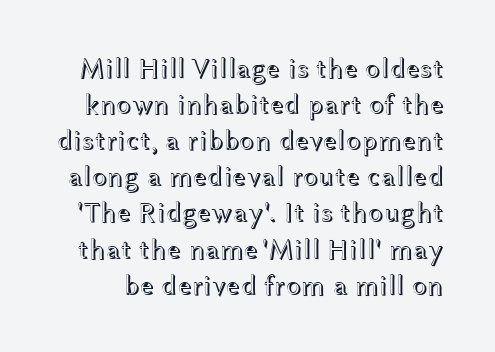
Q: Is the text italic (slanted)? A: No, it is upright.
Q: Is the text underlined? A: No.
Q: Is the spacing between letters normal or unusually wide? A: Normal.
Q: Is the spacing between lines tight, normal or loose? A: Normal.
Q: Width (condensed, normal, or wide)? A: Wide.
Q: x-height? A: Medium.
Q: Monospaced? A: No.
